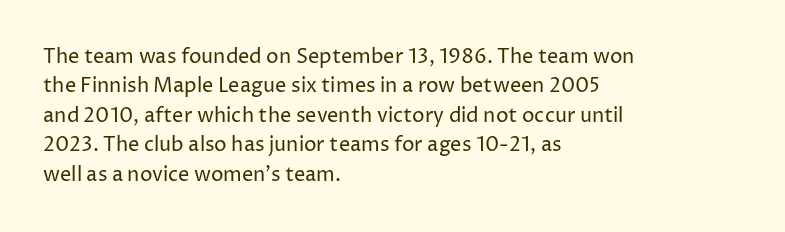
Look at the tracking — it's just the regular setting, nothing added. This sample keeps an unexceptional amount of space between lines. A typesetter would mark this as roman, not italic. Each row of text sits above clean, open space. Ink coverage per letter is moderate at most. This rendering uses left alignment, leaving the right contour irregular.
